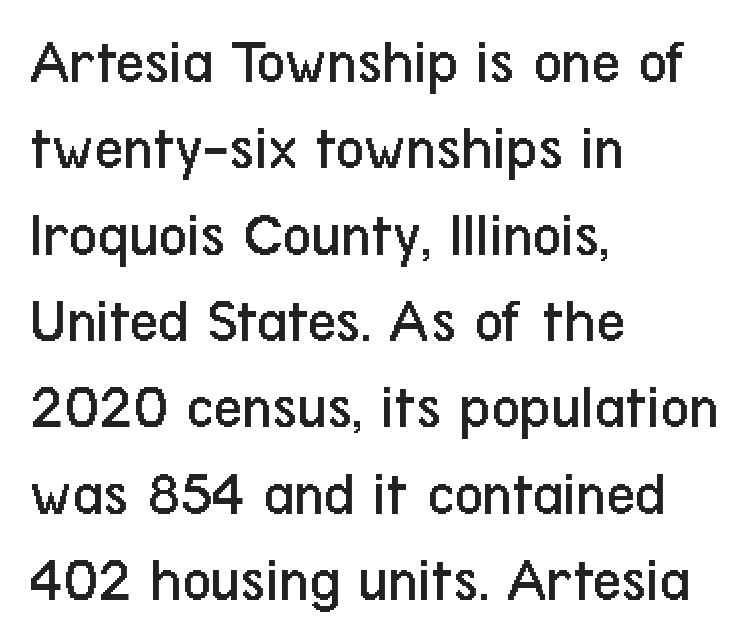
{"serif": "no", "italic": "no", "bold": "no", "weight": "regular", "width": "condensed", "stroke_contrast": "low", "x_height": "medium", "monospaced": "no", "underline": "no", "align": "left", "line_spacing": "normal", "line_spacing_ratio": 1.37, "letter_spacing": "normal", "letter_spacing_em": 0.0, "glyph_px": 63}
